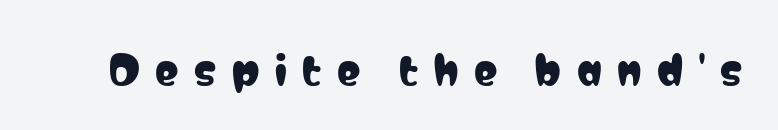
The image shows 39 px condensed sans-serif type, upright; set unusually wide letter spacing (+0.4 em), not underlined; low stroke contrast and a medium x-height.
